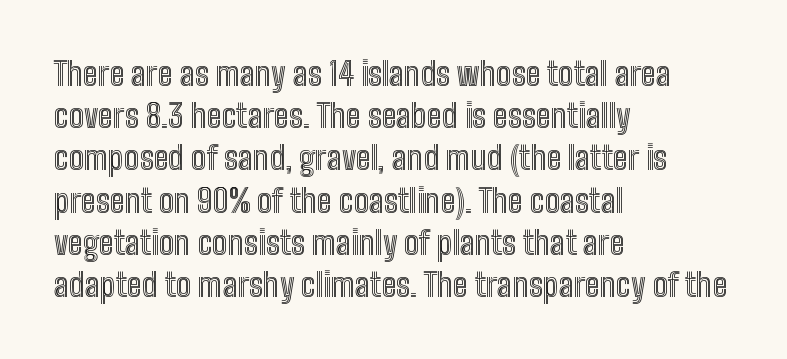
{"italic": "no", "width": "condensed", "x_height": "medium", "monospaced": "no", "underline": "no", "align": "left", "line_spacing": "normal", "line_spacing_ratio": 1.32, "letter_spacing": "normal", "letter_spacing_em": 0.0, "glyph_px": 32}
